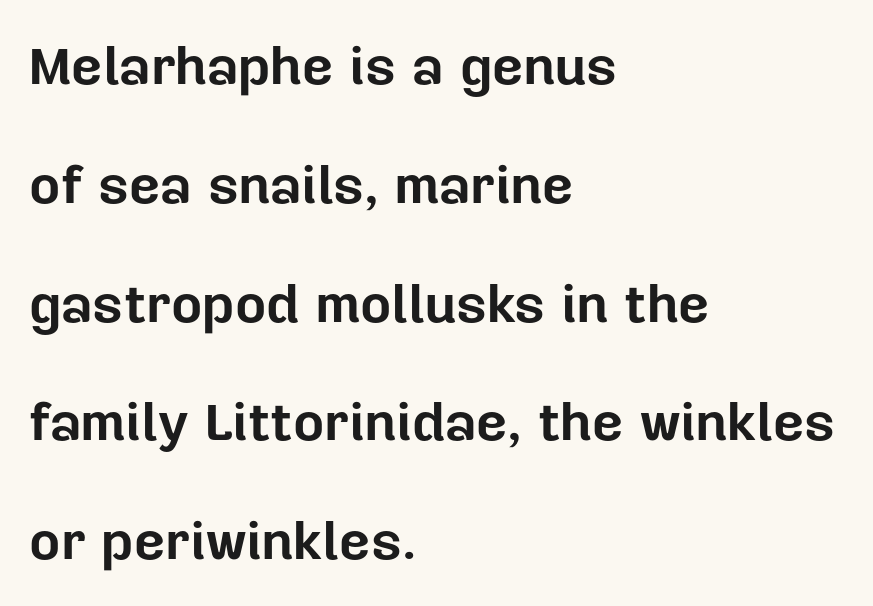
The image shows 54 px bold sans-serif type, upright; set left-aligned, loose line spacing (2.2x), normal letter spacing, not underlined; low stroke contrast and a medium x-height.
